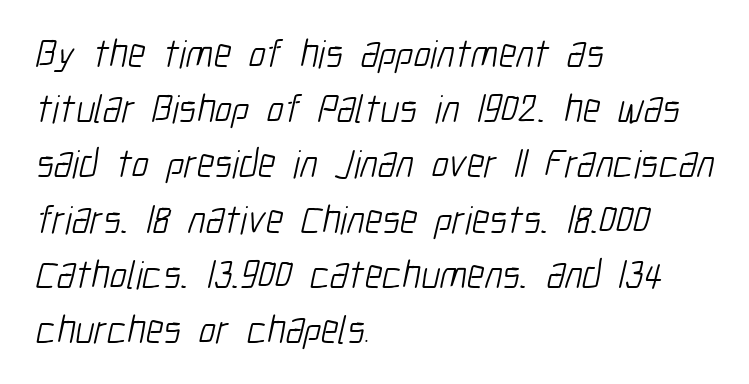
The image shows 40 px light, condensed sans-serif type; set left-aligned, normal line spacing (1.38x), normal letter spacing, not underlined; low stroke contrast and a medium x-height.
